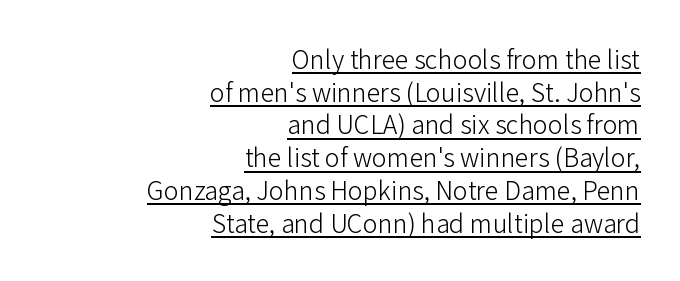
The image shows 25 px text type, upright; set right-aligned, normal line spacing (1.31x), normal letter spacing, underlined.
